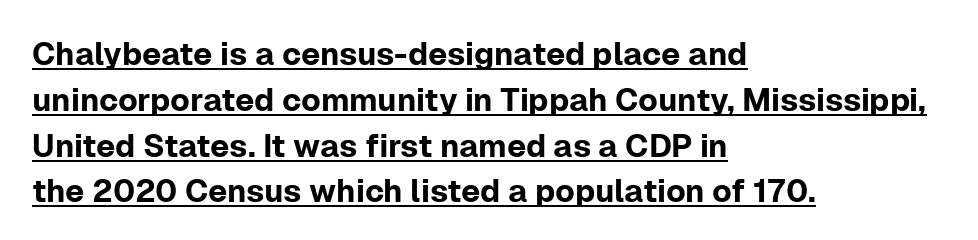
The image shows 32 px sans-serif type, upright; set left-aligned, normal line spacing (1.43x), normal letter spacing, underlined; low stroke contrast and a medium x-height.
